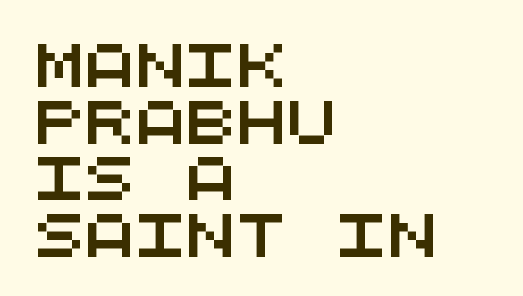
Q: Is the typeface a serif or a sans-serif typeface? A: Sans-serif.
Q: Is the text underlined? A: No.
Q: How is the paragraph aligned? A: Left-aligned.
Q: Is the spacing between letters normal or unusually wide? A: Normal.
Q: Is the spacing between lines tight, normal or loose? A: Normal.
Q: Width (condensed, normal, or wide)? A: Wide.
Q: Stroke contrast? A: Medium.
Q: x-height? A: Large.
Q: Monospaced? A: Yes.
